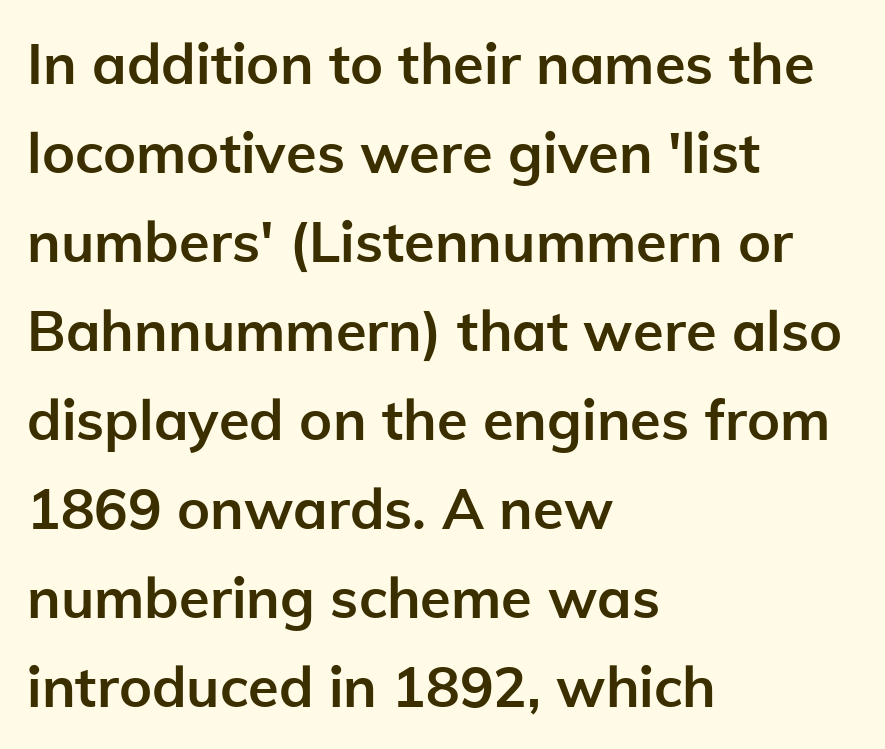
{"serif": "no", "italic": "no", "bold": "yes", "weight": "semibold", "width": "normal", "stroke_contrast": "low", "x_height": "medium", "monospaced": "no", "underline": "no", "align": "left", "line_spacing": "normal", "line_spacing_ratio": 1.59, "letter_spacing": "normal", "letter_spacing_em": 0.0, "glyph_px": 56}
